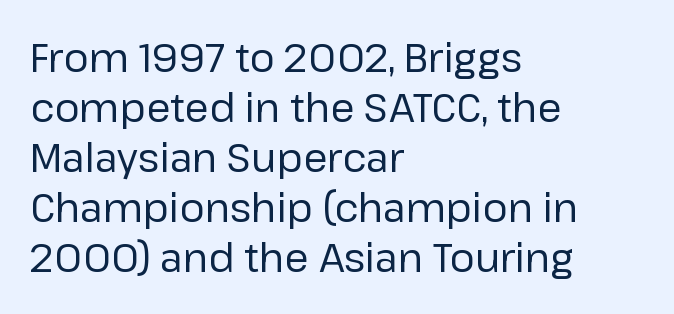
{"serif": "no", "italic": "no", "bold": "no", "weight": "regular", "width": "normal", "stroke_contrast": "low", "x_height": "medium", "monospaced": "no", "underline": "no", "align": "left", "line_spacing": "normal", "line_spacing_ratio": 1.28, "letter_spacing": "normal", "letter_spacing_em": 0.0, "glyph_px": 39}
